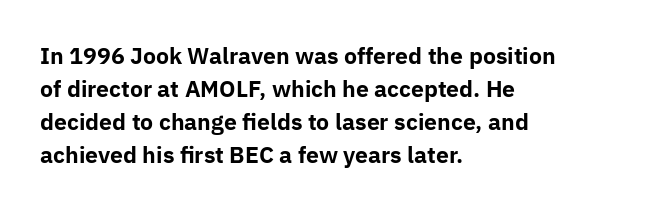
{"italic": "no", "bold": "yes", "underline": "no", "align": "left", "line_spacing": "normal", "line_spacing_ratio": 1.5, "letter_spacing": "normal", "letter_spacing_em": 0.0, "glyph_px": 22}
